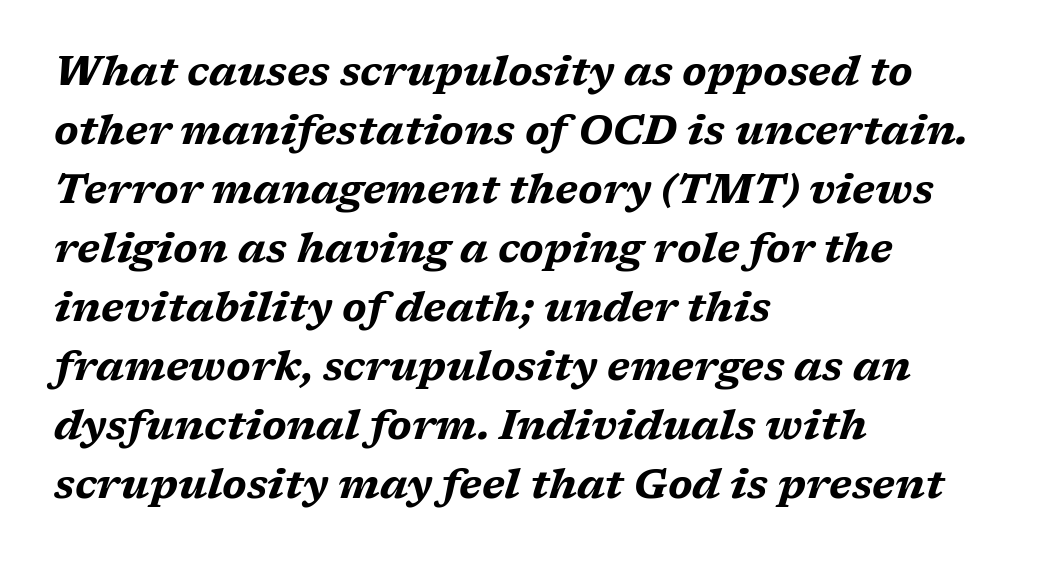
Every letter is thick-stroked: bold, no question. The axis of the letterforms is tilted away from vertical. Vertical spacing — default. Varying glyph widths throughout — classic text-font behaviour.
